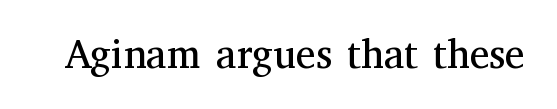
The image shows 40 px regular-weight serif type, upright; set normal letter spacing, not underlined; medium stroke contrast and a medium x-height.
